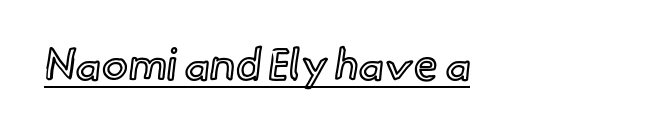
{"width": "normal", "x_height": "small", "monospaced": "no", "underline": "yes", "letter_spacing": "normal", "letter_spacing_em": 0.0, "glyph_px": 44}
